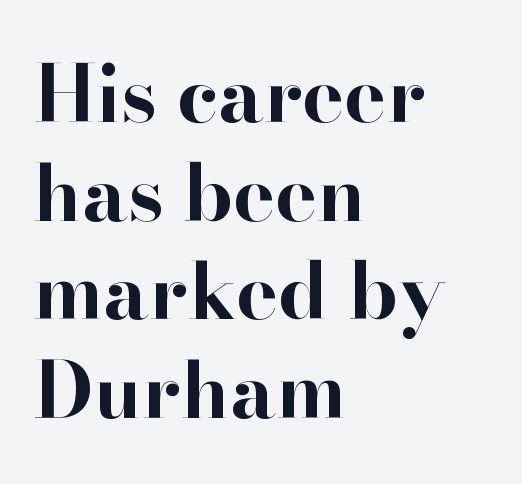
The image shows 79 px bold serif type, upright; set left-aligned, normal line spacing (1.25x), normal letter spacing, not underlined; high stroke contrast and a small x-height.
